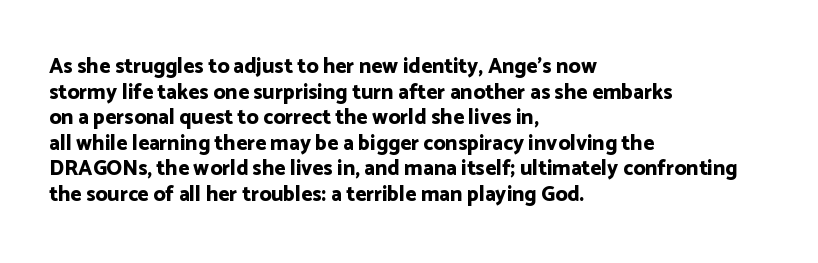
Is there any slant? The stems are plumb. The zone under the glyphs is completely vacant. Caption: bold face, heavy strokes. Each word holds together tightly as a unit, with standard inter-letter gaps. Does the copy run flush right? No — it runs flush left.
